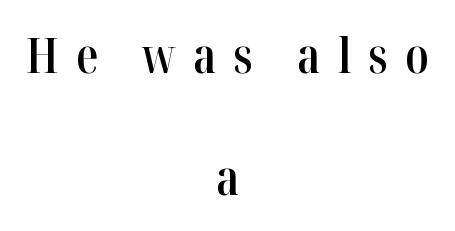
Q: Is the text bold? A: Semi-bold.
Q: Is the text italic (slanted)? A: No, it is upright.
Q: Is the typeface a serif or a sans-serif typeface? A: Serif.
Q: Is the text underlined? A: No.
Q: How is the paragraph aligned? A: Centered.
Q: Is the spacing between letters normal or unusually wide? A: Unusually wide.
Q: Is the spacing between lines tight, normal or loose? A: Loose.
Q: Width (condensed, normal, or wide)? A: Condensed.
Q: Stroke contrast? A: High.
Q: x-height? A: Medium.
Q: Monospaced? A: No.
